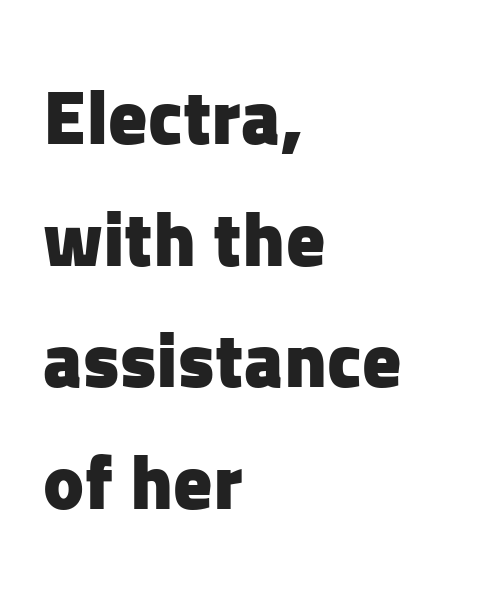
Looks like regular typesetting: each glyph gets only the width it needs. What weight is shown? A full bold with thick strokes. Observe the absence of serifs on each vertical stroke in this sample. The compositor pushed each line to the left boundary. Interline gaps are of average width in this sample.
